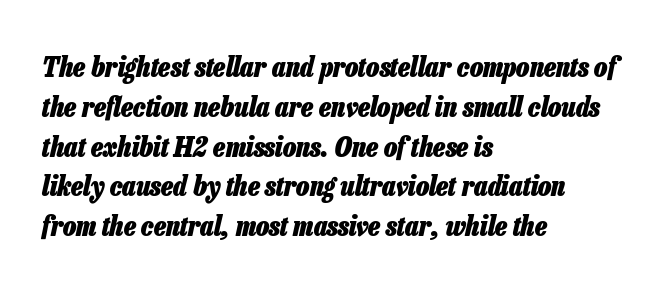
Q: Is the text bold? A: Yes.
Q: Is the text italic (slanted)? A: Yes, it leans right by about 13 degrees.
Q: Is the text underlined? A: No.
Q: How is the paragraph aligned? A: Left-aligned.
Q: Is the spacing between letters normal or unusually wide? A: Normal.
Q: Is the spacing between lines tight, normal or loose? A: Normal.
Q: Width (condensed, normal, or wide)? A: Condensed.
Q: Stroke contrast? A: Low.
Q: x-height? A: Medium.
Q: Monospaced? A: No.
